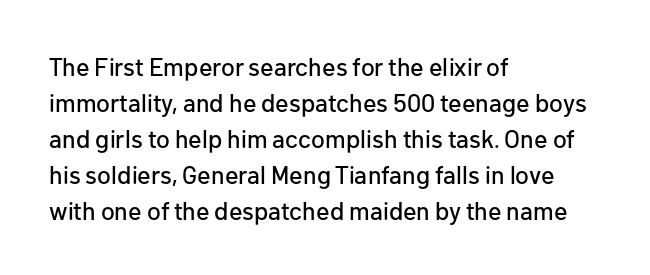
The image shows 25 px text type, upright; set left-aligned, normal line spacing (1.44x), normal letter spacing, not underlined.
